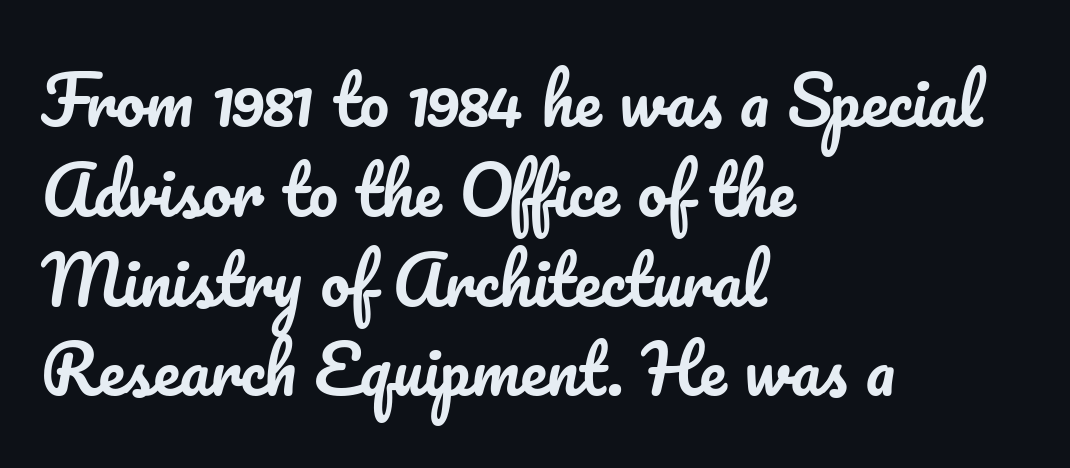
Tracking here is standard; glyphs follow each other at the usual distance. Notice how the passage keeps a crisp vertical edge on the left only. These lines are rendered in a variable-pitch font. Has an underline been added? It has not. Regarding leading, the lines here are spaced in the standard way.
